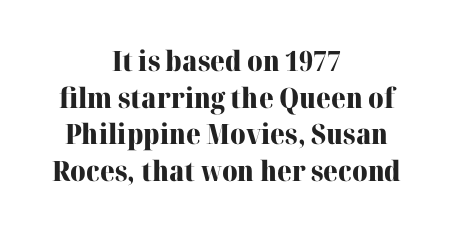
{"serif": "yes", "italic": "no", "bold": "yes", "weight": "heavy", "width": "normal", "stroke_contrast": "high", "x_height": "medium", "monospaced": "no", "underline": "no", "align": "center", "line_spacing": "normal", "line_spacing_ratio": 1.31, "letter_spacing": "normal", "letter_spacing_em": 0.0, "glyph_px": 28}
